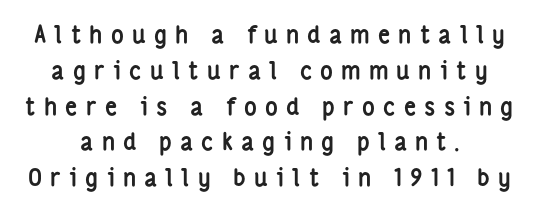
The image shows 24 px bold type, upright; set centered, normal line spacing (1.49x), unusually wide letter spacing (+0.34 em), not underlined.
